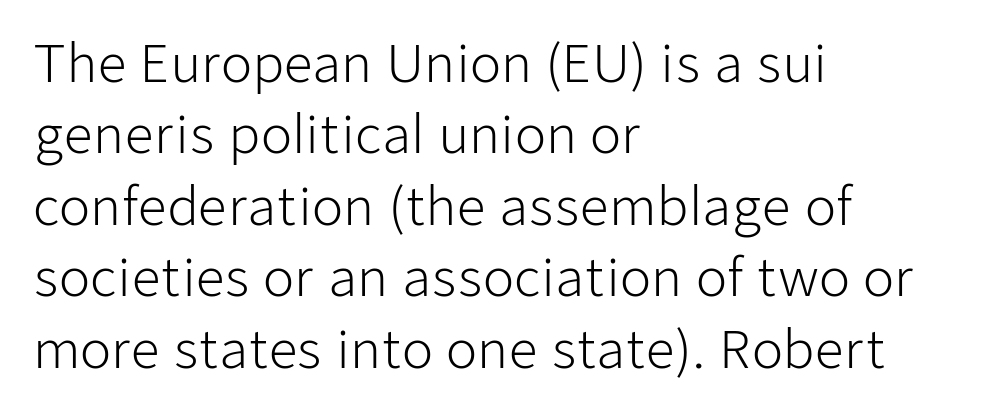
Q: Is the text bold? A: No.
Q: Is the text italic (slanted)? A: No, it is upright.
Q: Is the typeface a serif or a sans-serif typeface? A: Sans-serif.
Q: Is the text underlined? A: No.
Q: How is the paragraph aligned? A: Left-aligned.
Q: Is the spacing between letters normal or unusually wide? A: Normal.
Q: Is the spacing between lines tight, normal or loose? A: Normal.
Q: Width (condensed, normal, or wide)? A: Normal.
Q: Stroke contrast? A: Low.
Q: x-height? A: Medium.
Q: Monospaced? A: No.
